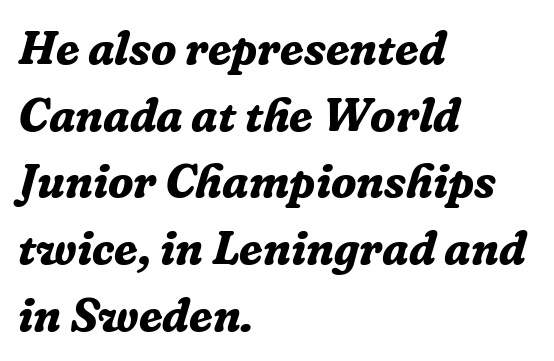
Regarding serifs, this sample has them. Thick stems and heavy bowls — unmistakably bold. Nothing unusual about the tracking: characters are spaced as the font intends. Nobody drew a line under any word here. This sample keeps an unexceptional amount of space between lines. Spacing verdict: proportional, widths tailored to each character.
